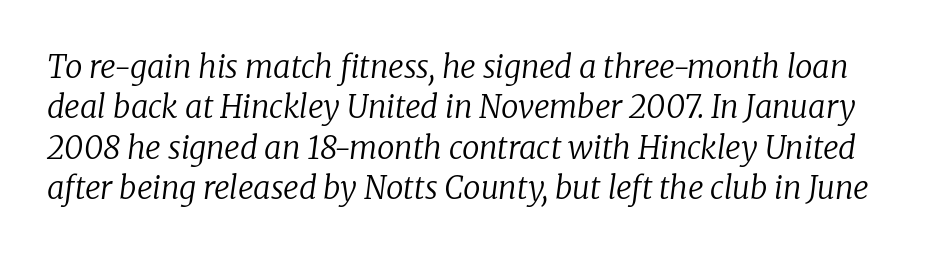
The text carries the slant typical of an italic or oblique font. There is no visible air inserted between adjacent glyphs. The rendering uses a moderate line-height, typical for paragraphs. Bold? No — there's no thickening of the strokes. Character widths vary here, with narrow letters taking less room than wide ones. The font family rendered here belongs to the serif group.
